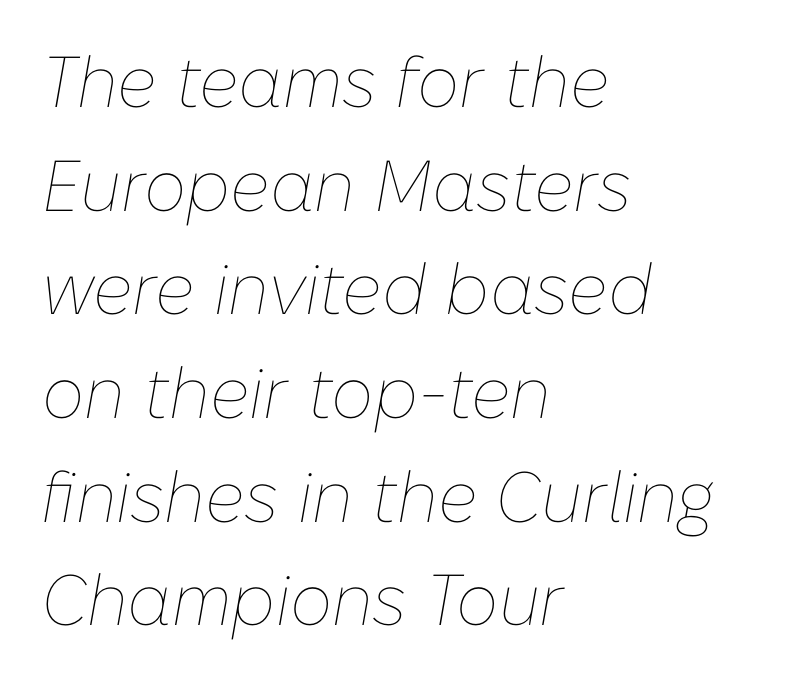
This rendering uses left alignment, leaving the right contour irregular. The line texture is even and compact thanks to regular tracking. The font's italic variant was chosen for this text. Here the designer chose a conventional face with non-uniform glyph widths. The leading is moderate, giving the passage an even texture. This is not heavy type; no bold has been used.
